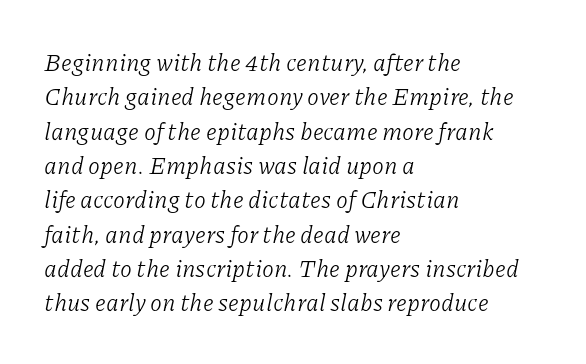
The rendering applies a slant to the glyphs. Casual observation: everything's shoved over to the left. Just letters on the line, the space beneath them empty. Rows of type keep a routine distance in the vertical direction. Is the stroke heavy? The answer is a plain regular-or-lighter.
